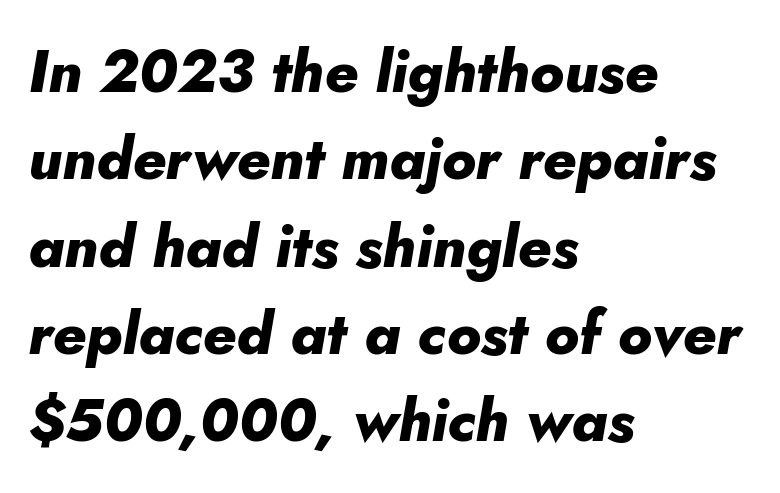
{"italic": "yes", "lean": "right", "slant_degrees": 5, "bold": "yes", "weight": "heavy", "width": "normal", "stroke_contrast": "low", "x_height": "small", "monospaced": "no", "underline": "no", "align": "left", "line_spacing": "normal", "line_spacing_ratio": 1.48, "letter_spacing": "normal", "letter_spacing_em": 0.0, "glyph_px": 59}
